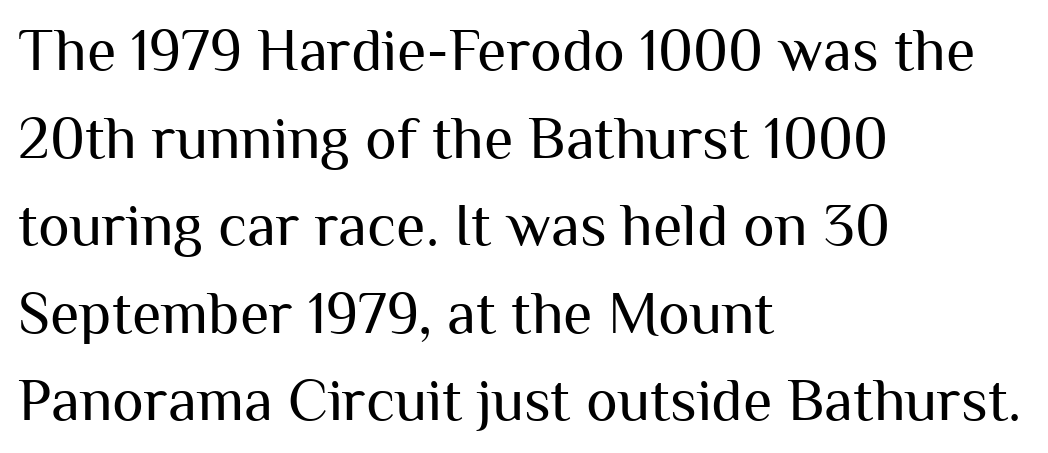
Q: Is the text bold? A: No.
Q: Is the text italic (slanted)? A: No, it is upright.
Q: Is the typeface a serif or a sans-serif typeface? A: Sans-serif.
Q: Is the text underlined? A: No.
Q: How is the paragraph aligned? A: Left-aligned.
Q: Is the spacing between letters normal or unusually wide? A: Normal.
Q: Is the spacing between lines tight, normal or loose? A: Normal.
Q: Width (condensed, normal, or wide)? A: Normal.
Q: Stroke contrast? A: Medium.
Q: x-height? A: Medium.
Q: Monospaced? A: No.
